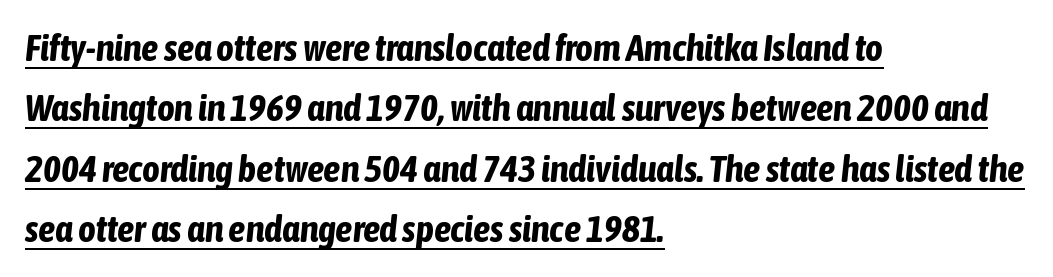
The image shows 38 px bold, condensed type, italic (leaning right); set left-aligned, normal line spacing (1.59x), normal letter spacing, underlined; low stroke contrast and a medium x-height.
